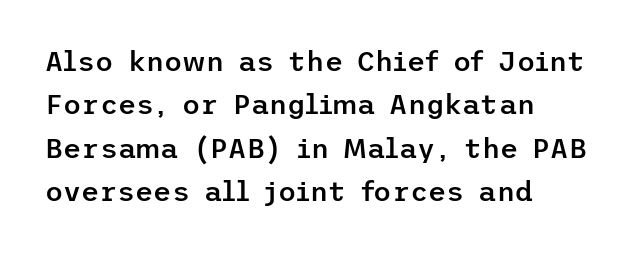
The image shows 28 px semibold sans-serif type, upright; set left-aligned, normal line spacing (1.55x), normal letter spacing, not underlined; low stroke contrast and a medium x-height.
